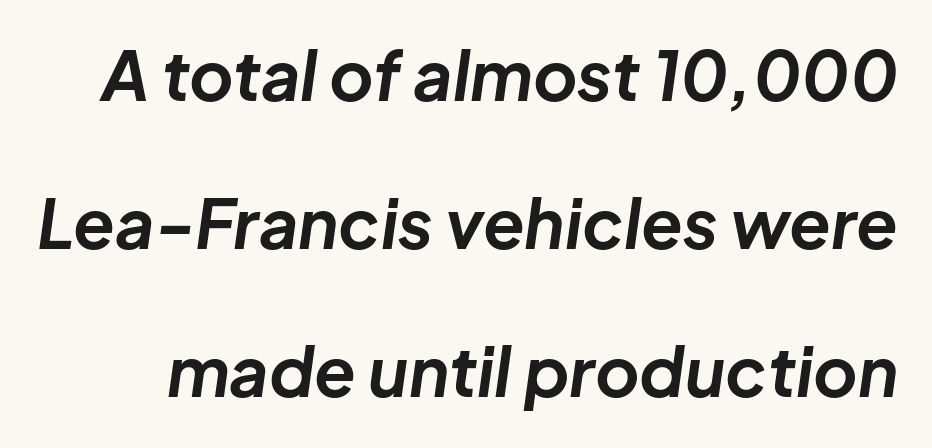
The string is rendered with underlining switched off. Look at the stroke-to-counter ratio: heavy, a bold. The letters advance in unequal steps, a hallmark of proportional type. This sample trades compactness for vertical openness between lines. Is the type slanted? Yes — the strokes lean at a clear angle.
